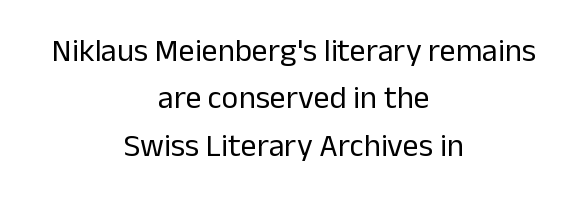
{"serif": "no", "italic": "no", "bold": "no", "weight": "regular", "width": "normal", "stroke_contrast": "low", "x_height": "medium", "monospaced": "no", "underline": "no", "align": "center", "line_spacing": "normal", "line_spacing_ratio": 1.48, "letter_spacing": "normal", "letter_spacing_em": 0.0, "glyph_px": 32}
